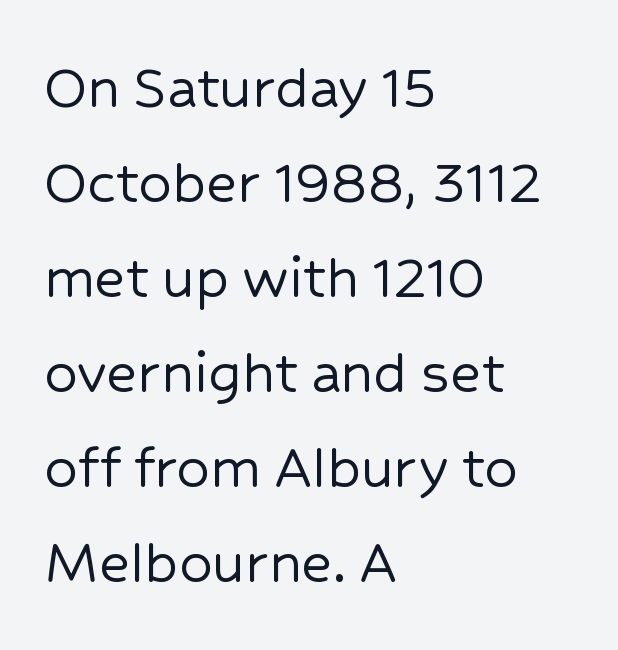
The image shows 66 px sans-serif type, upright; set left-aligned, normal line spacing (1.44x), normal letter spacing, not underlined; low stroke contrast and a medium x-height.
